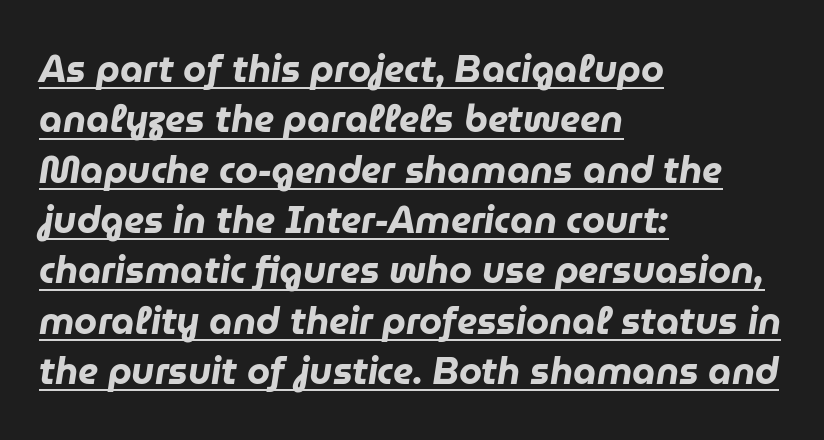
Emphasis-style slanted type is in use. Caption: bold face, heavy strokes. A typesetter would call this zero additional tracking. Quick note: interline space is typical. In designer terms, the underline attribute is active on this setting. The face used here is proportionally spaced, like ordinary book or web type.
